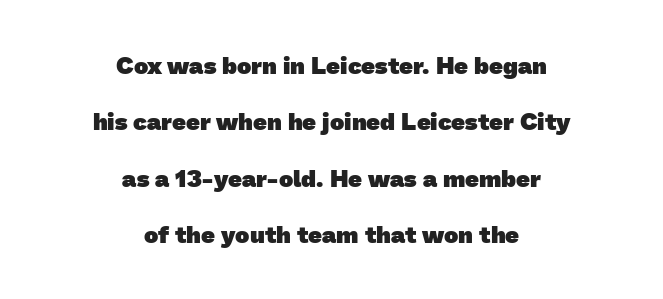
The image shows 24 px bold type; set centered, loose line spacing (2.35x), normal letter spacing, not underlined.
